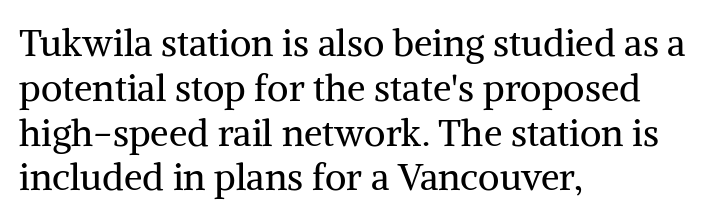
Q: Is the text bold? A: No.
Q: Is the text italic (slanted)? A: No, it is upright.
Q: Is the typeface a serif or a sans-serif typeface? A: Serif.
Q: Is the text underlined? A: No.
Q: How is the paragraph aligned? A: Left-aligned.
Q: Is the spacing between letters normal or unusually wide? A: Normal.
Q: Width (condensed, normal, or wide)? A: Normal.
Q: Stroke contrast? A: Medium.
Q: x-height? A: Medium.
Q: Monospaced? A: No.
